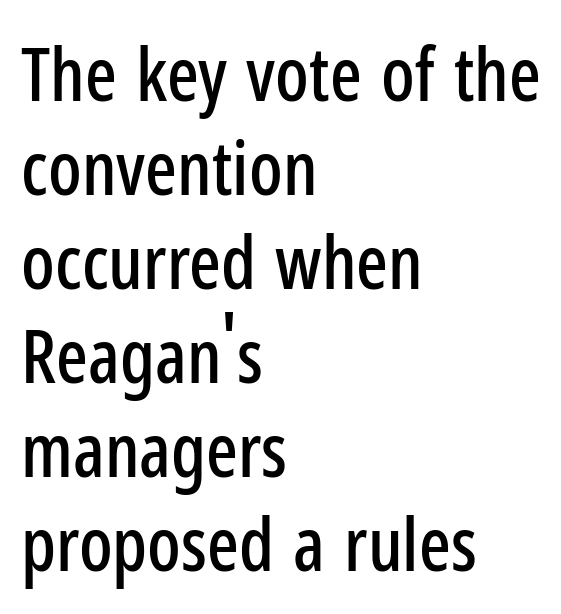
Leftover space on each line is placed entirely after the last word. Is this a sans? Yes — the strokes have no serifs. Honestly, the letter spacing is just normal — you wouldn't notice it. Beneath every word, the page is bare. Vertical spacing — default. Unlike italic type, these characters show no tilt at all.
